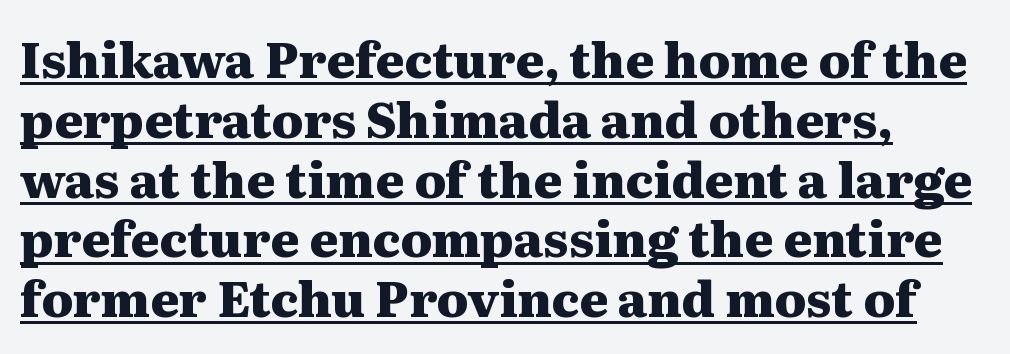
Q: Is the text bold? A: Yes.
Q: Is the text italic (slanted)? A: No, it is upright.
Q: Is the typeface a serif or a sans-serif typeface? A: Serif.
Q: Is the text underlined? A: Yes.
Q: How is the paragraph aligned? A: Left-aligned.
Q: Is the spacing between letters normal or unusually wide? A: Normal.
Q: Width (condensed, normal, or wide)? A: Wide.
Q: Stroke contrast? A: Medium.
Q: x-height? A: Medium.
Q: Monospaced? A: No.
